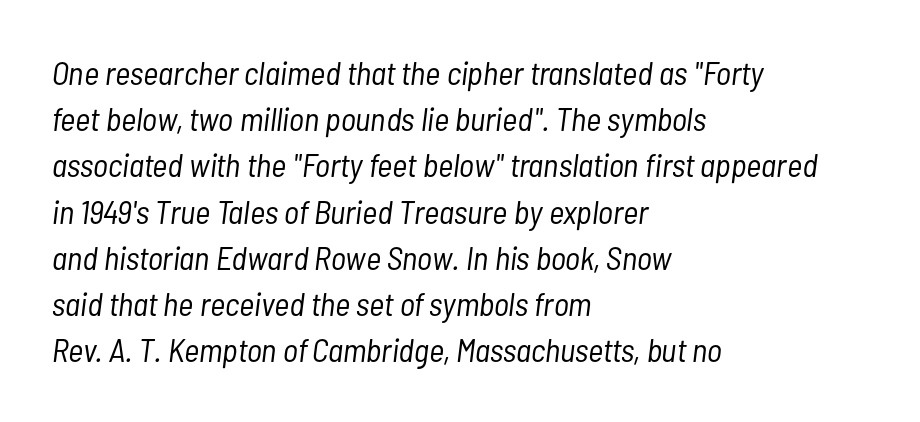
How would I describe the line gaps? Plain and ordinary. Any mark beneath the type? The region is blank. The letters look calm and open, with moderate or lighter stems. A typesetter would call this proportional, since set widths differ per character. No extra tracking has been applied to these lines. This sample uses an oblique cut, with every glyph tilted off the vertical.
